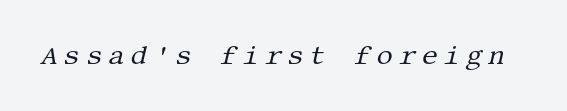
The image shows 26 px text type, italic (leaning right); set unusually wide letter spacing (+0.22 em), not underlined.
